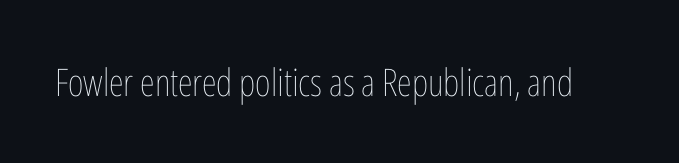
The image shows 38 px thin, condensed type, upright; set normal letter spacing, not underlined; low stroke contrast and a medium x-height.
